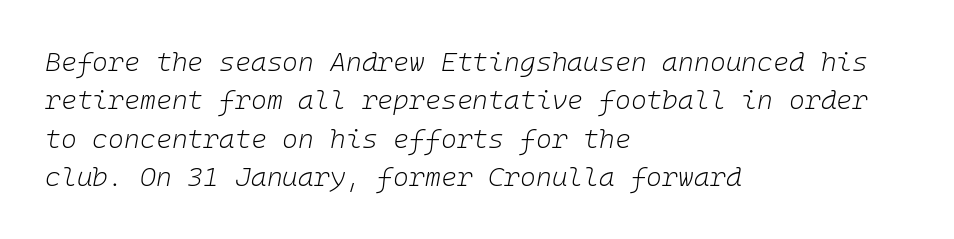
Slant detected: the letters are inclined. Vertical stems look standard width or narrower in stroke. Underlining? Definitely not there. A typesetter would call this zero additional tracking. Summary of vertical rhythm: regular, with standard interline spacing. The rendering anchors every line to the left-hand side.
